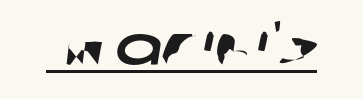
The image shows 56 px wide sans-serif type; set normal letter spacing, underlined; low stroke contrast and a medium x-height.
